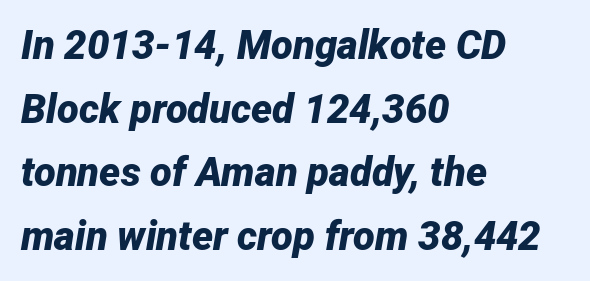
Just letters on the line, the space beneath them empty. Reading down the block, your eye returns to a fixed left position each line. Each glyph is drawn with heavy, bold strokes. The axis of the letterforms is tilted away from vertical. Tracking value appears to be zero — textbook default spacing.
